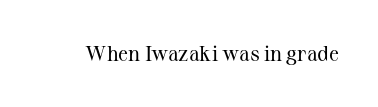
{"italic": "no", "bold": "no", "underline": "no", "letter_spacing": "normal", "letter_spacing_em": 0.0, "glyph_px": 21}
